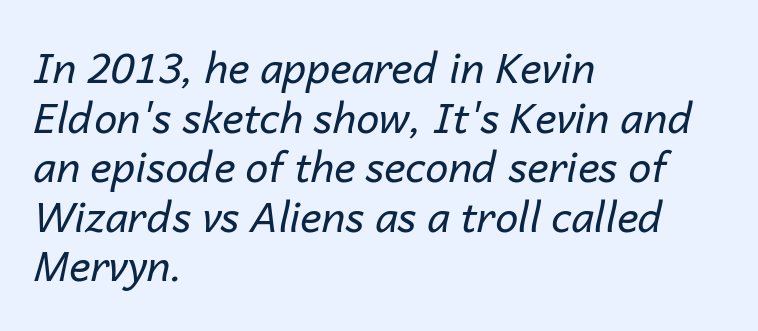
Q: Is the text bold? A: No.
Q: Is the text italic (slanted)? A: Yes, it leans right by about 14 degrees.
Q: Is the text underlined? A: No.
Q: How is the paragraph aligned? A: Left-aligned.
Q: Is the spacing between letters normal or unusually wide? A: Normal.
Q: Width (condensed, normal, or wide)? A: Normal.
Q: Stroke contrast? A: Low.
Q: x-height? A: Medium.
Q: Monospaced? A: No.
